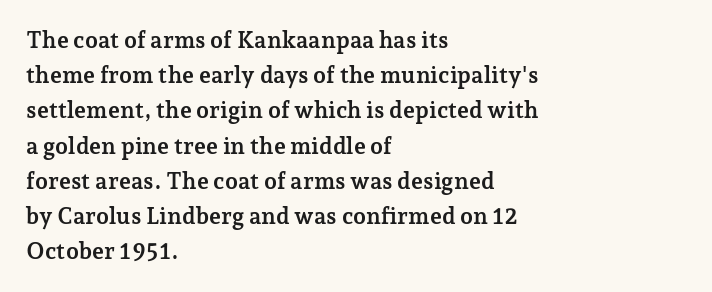
The image shows 23 px bold type, upright; set left-aligned, normal line spacing (1.53x), normal letter spacing, not underlined.
